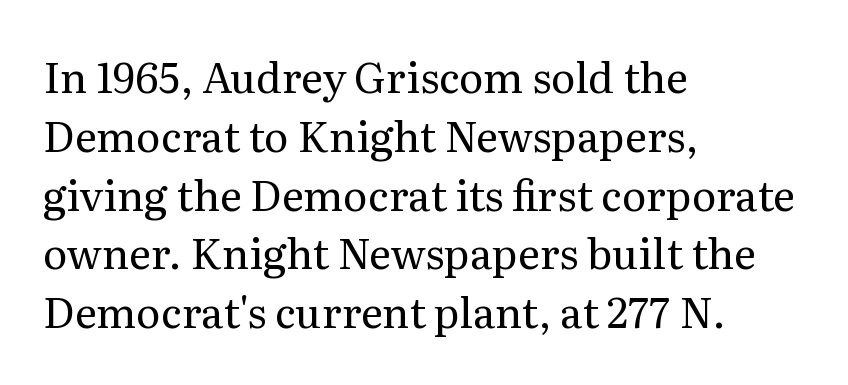
{"serif": "yes", "italic": "no", "bold": "no", "weight": "regular", "width": "normal", "stroke_contrast": "medium", "x_height": "medium", "monospaced": "no", "underline": "no", "align": "left", "line_spacing": "normal", "line_spacing_ratio": 1.4, "letter_spacing": "normal", "letter_spacing_em": 0.0, "glyph_px": 42}
